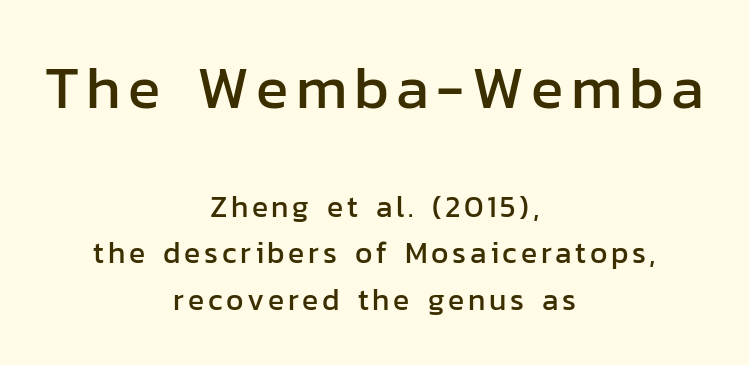
{"serif": "no", "italic": "no", "width": "normal", "stroke_contrast": "low", "x_height": "medium", "monospaced": "no", "underline": "no", "align": "center", "line_spacing": "normal", "line_spacing_ratio": 1.56, "larger_block": "first", "size_ratio": 2.0, "glyph_px": 60}
